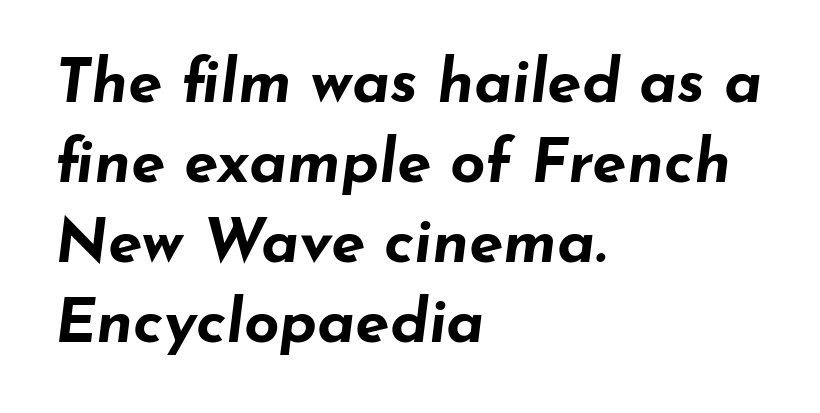
{"italic": "yes", "lean": "right", "slant_degrees": 7, "bold": "yes", "weight": "bold", "width": "wide", "stroke_contrast": "low", "x_height": "small", "monospaced": "no", "underline": "no", "align": "left", "line_spacing": "normal", "line_spacing_ratio": 1.29, "letter_spacing": "normal", "letter_spacing_em": 0.0, "glyph_px": 62}
